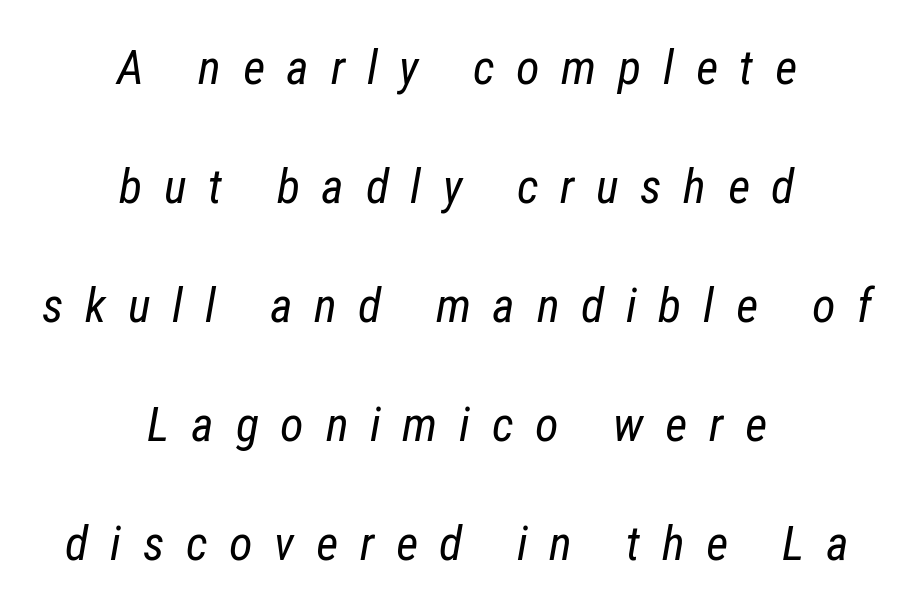
{"italic": "yes", "lean": "right", "slant_degrees": 12, "bold": "no", "weight": "regular", "width": "condensed", "stroke_contrast": "low", "x_height": "medium", "monospaced": "no", "underline": "no", "align": "center", "line_spacing": "loose", "line_spacing_ratio": 2.48, "letter_spacing": "wide", "letter_spacing_em": 0.45, "glyph_px": 48}
